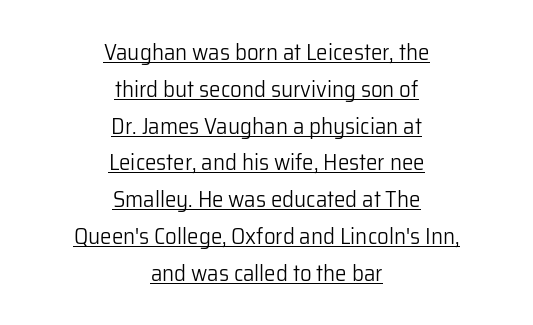
Q: Is the text bold? A: No.
Q: Is the text italic (slanted)? A: No, it is upright.
Q: Is the text underlined? A: Yes.
Q: How is the paragraph aligned? A: Centered.
Q: Is the spacing between letters normal or unusually wide? A: Normal.
Q: Is the spacing between lines tight, normal or loose? A: Normal.
